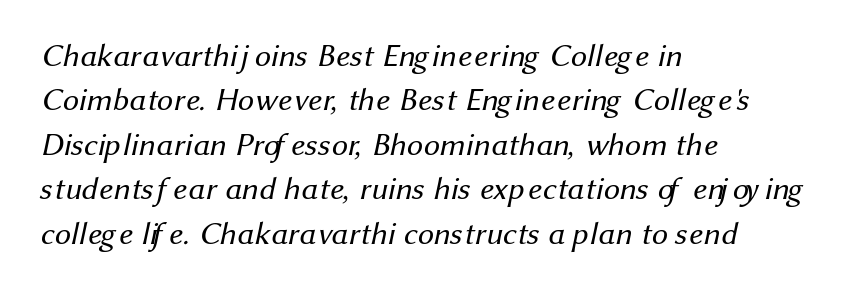
The image shows 32 px regular-weight sans-serif type; set left-aligned, normal line spacing (1.39x), normal letter spacing, not underlined; medium stroke contrast and a medium x-height.
